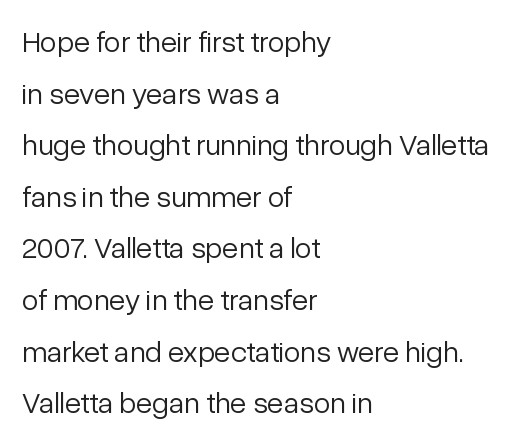
The face used here is proportionally spaced, like ordinary book or web type. Does the type have serifs? No, each stem ends abruptly. Weight: regular or lighter. Tracking here is standard; glyphs follow each other at the usual distance. Beneath every word, the page is bare.
